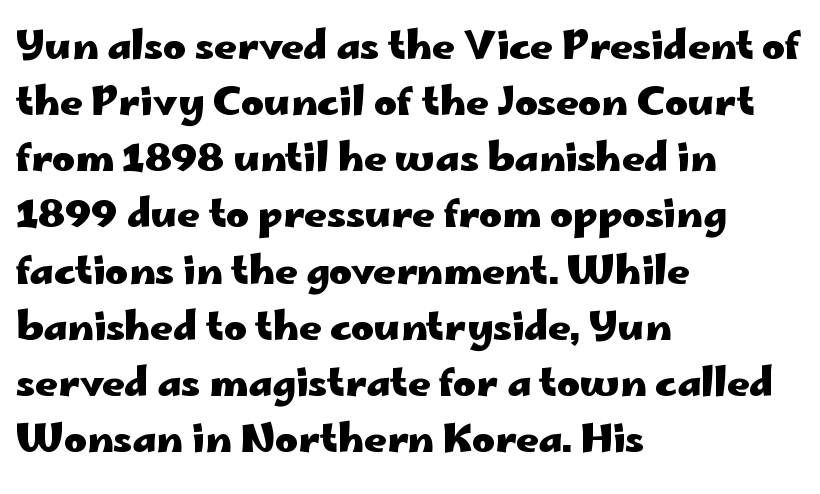
Stroke thickness is high; the sample reads as a true bold. Is this a fixed-width face? No — the glyphs have proportional, varying widths. The font family rendered here belongs to the sans-serif group. Each row of text sits above clean, open space.
